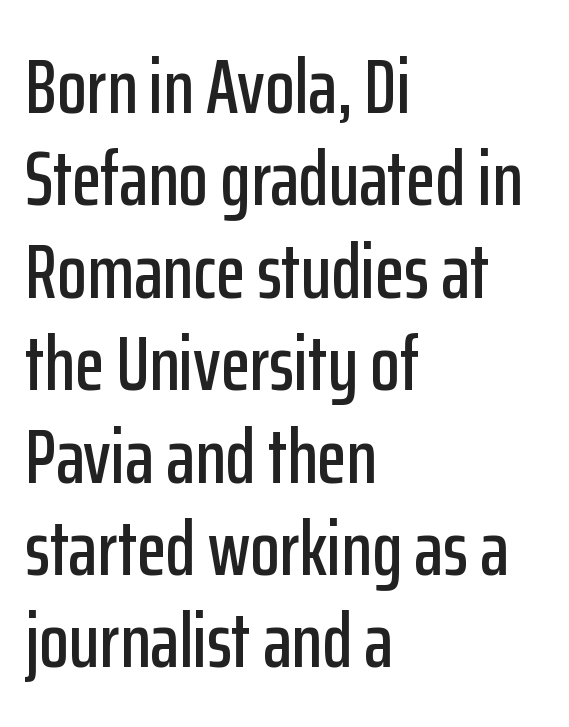
The image shows 77 px condensed sans-serif type, upright; set left-aligned, line spacing 1.2x, normal letter spacing, not underlined; low stroke contrast and a medium x-height.
